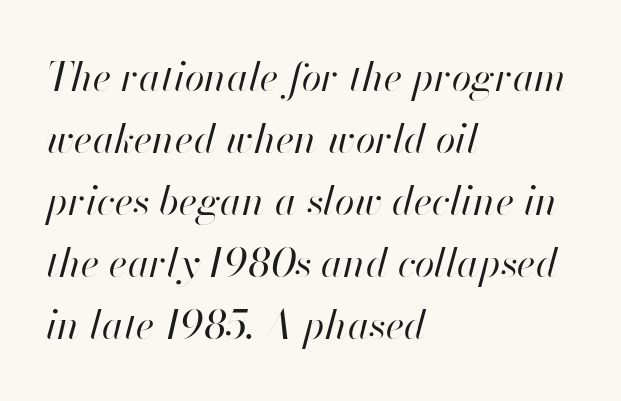
The image shows 40 px regular-weight type, italic (leaning right); set left-aligned, normal line spacing (1.55x), normal letter spacing, not underlined; high stroke contrast and a small x-height.
